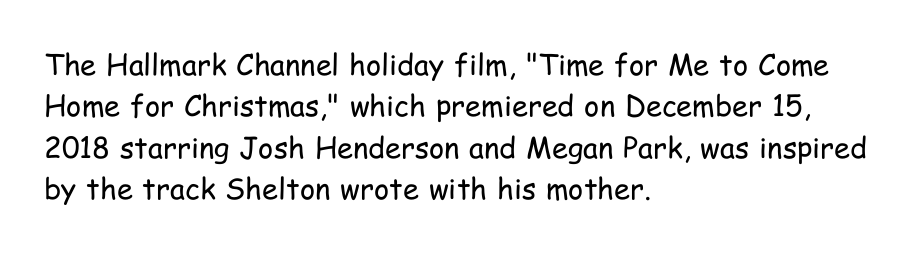
No chunkiness to these letters — they're not bold. Spacing between characters is what you'd get straight out of the box. Regular leading. Classification — sans serif. The letters stand straight up with perfectly vertical stems.
